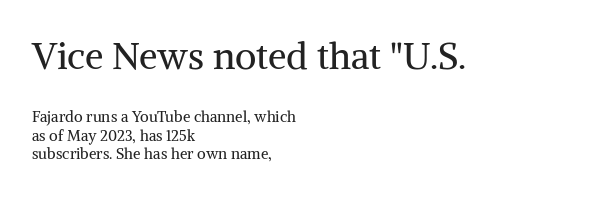
Alignment: flush left. These glyphs show unthickened strokes, regular width or finer. The earlier block is typeset at a bigger size than the later block. Characters remain perfectly vertical along every line. These lines are composed in type with serifs.
